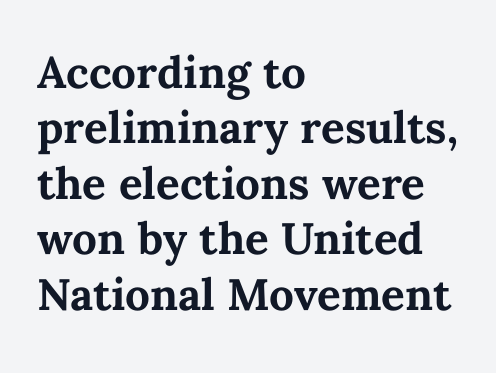
The image shows 44 px bold type, upright; set left-aligned, normal line spacing (1.26x), normal letter spacing, not underlined; medium stroke contrast and a medium x-height.
